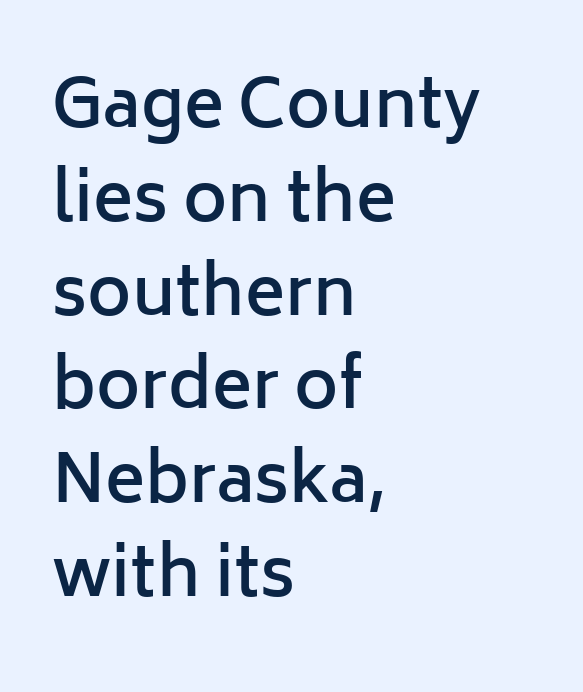
The image shows 67 px semibold sans-serif type, upright; set left-aligned, normal line spacing (1.4x), normal letter spacing, not underlined; low stroke contrast and a medium x-height.
